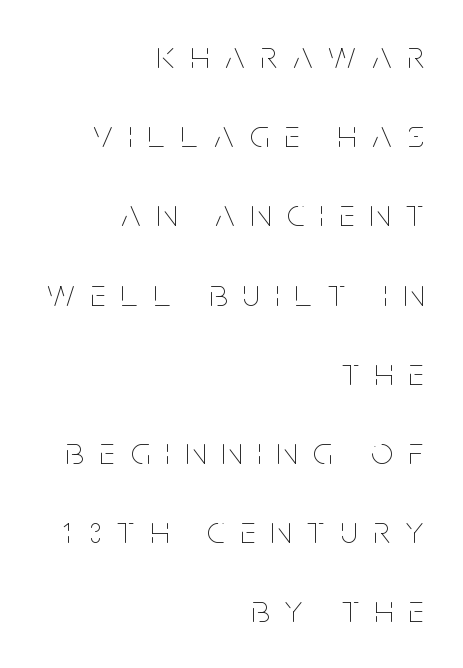
{"italic": "no", "bold": "no", "weight": "thin", "width": "condensed", "stroke_contrast": "low", "x_height": "large", "monospaced": "no", "underline": "no", "align": "right", "line_spacing": "loose", "line_spacing_ratio": 2.03, "letter_spacing": "wide", "letter_spacing_em": 0.41, "glyph_px": 39}
